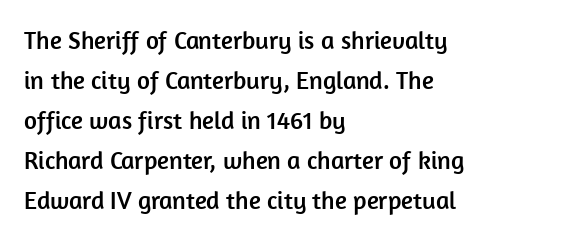
The image shows 25 px text type, upright; set left-aligned, normal line spacing (1.6x), normal letter spacing, not underlined.
